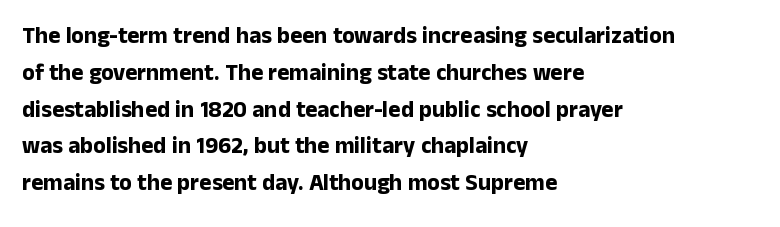
The image shows 23 px bold type, upright; set left-aligned, normal line spacing (1.6x), normal letter spacing, not underlined.
